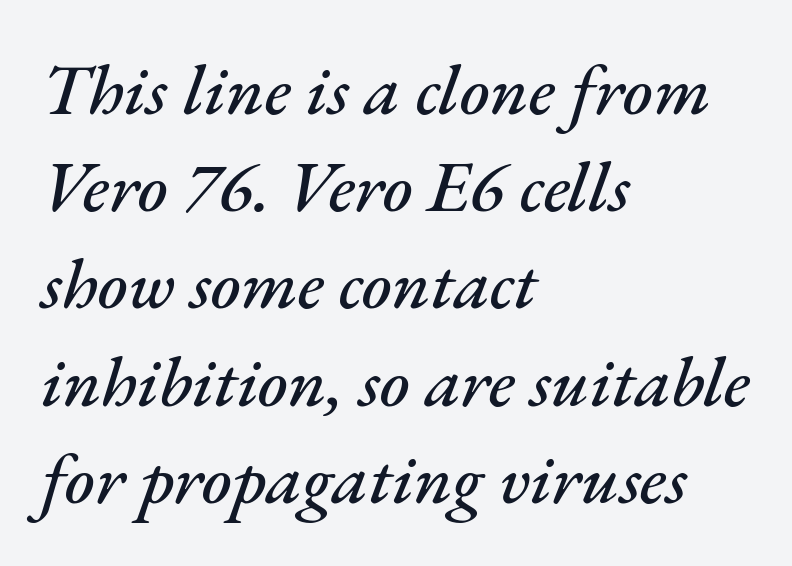
The image shows 72 px text type, italic (leaning right); set left-aligned, normal line spacing (1.35x), normal letter spacing, not underlined; medium stroke contrast and a small x-height.
